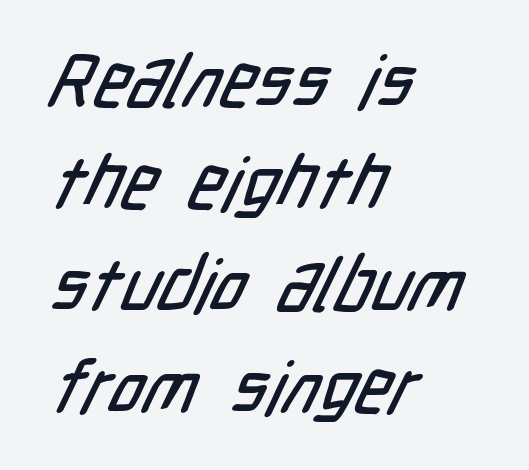
{"serif": "no", "width": "condensed", "stroke_contrast": "low", "x_height": "medium", "monospaced": "no", "underline": "no", "align": "left", "line_spacing": "normal", "line_spacing_ratio": 1.38, "letter_spacing": "normal", "letter_spacing_em": 0.0, "glyph_px": 74}
